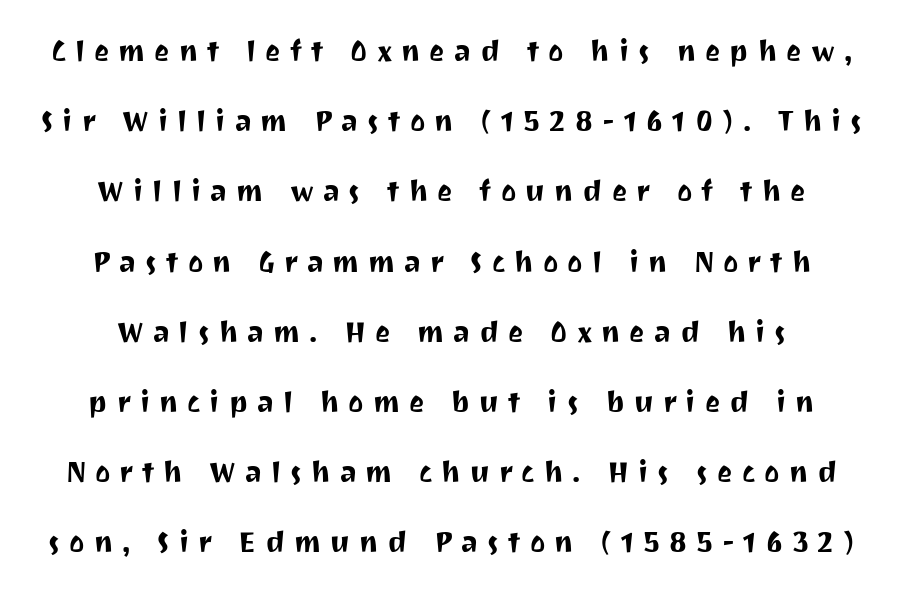
{"serif": "no", "italic": "no", "width": "normal", "stroke_contrast": "medium", "x_height": "medium", "monospaced": "no", "underline": "no", "align": "center", "line_spacing": "loose", "line_spacing_ratio": 2.42, "letter_spacing": "wide", "letter_spacing_em": 0.31, "glyph_px": 29}
